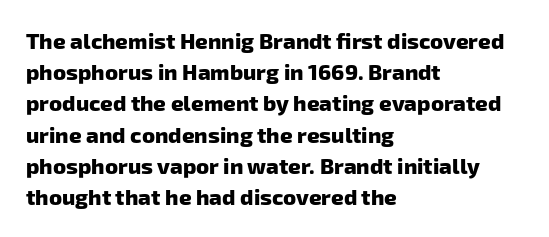
Typesetter's note: full bold, strokes at maximum text heaviness. Vertical spacing — default. The setting favours the left margin, as ordinary paragraphs usually do. Lines of text with bare space underneath. Inter-character spacing is left at the font's built-in metrics.
